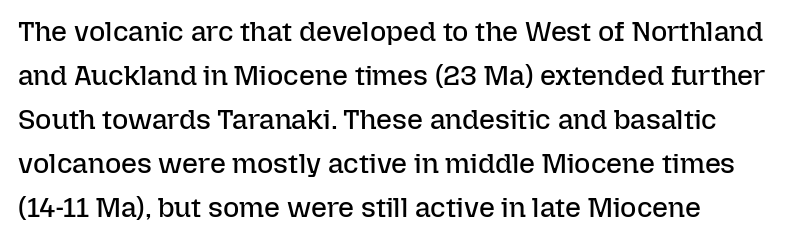
{"italic": "no", "bold": "no", "weight": "regular", "width": "normal", "stroke_contrast": "low", "x_height": "medium", "monospaced": "no", "underline": "no", "line_spacing": "normal", "line_spacing_ratio": 1.57, "letter_spacing": "normal", "letter_spacing_em": 0.0, "glyph_px": 28}
